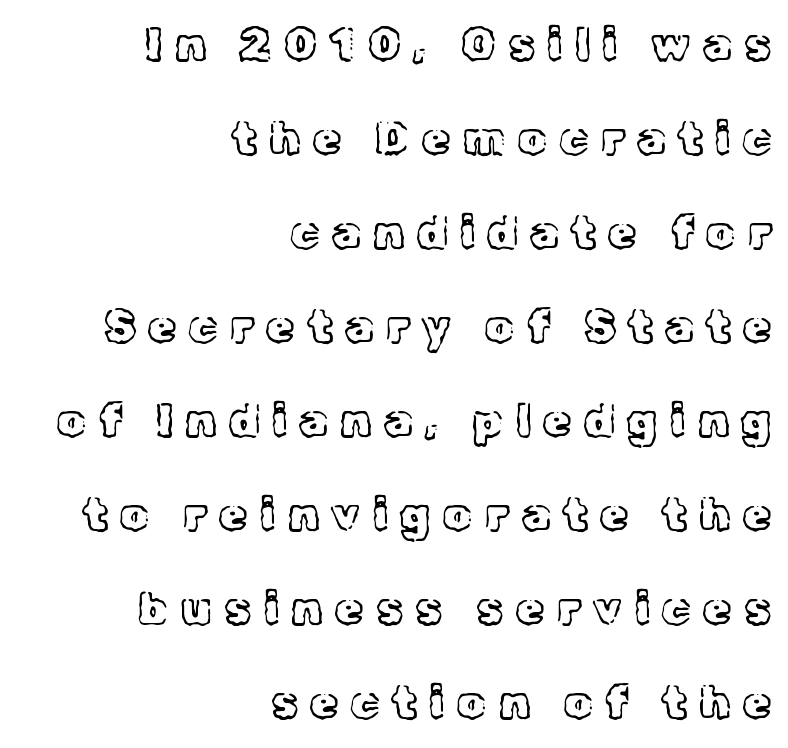
{"serif": "yes", "italic": "no", "bold": "no", "weight": "light", "width": "normal", "x_height": "medium", "monospaced": "no", "underline": "no", "align": "right", "line_spacing": "loose", "line_spacing_ratio": 2.09, "letter_spacing": "wide", "letter_spacing_em": 0.29, "glyph_px": 45}
